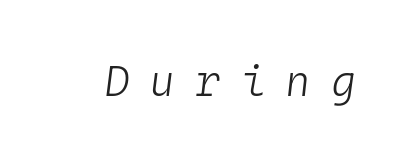
Observe the lean: these are italic letterforms. This sample has the even, mechanical cadence of fixed-width lettering. There is plenty of visible air inserted between adjacent glyphs. The specimen omits any rule beneath the text block's lines. Each stroke keeps to a modest, everyday thickness or less.
